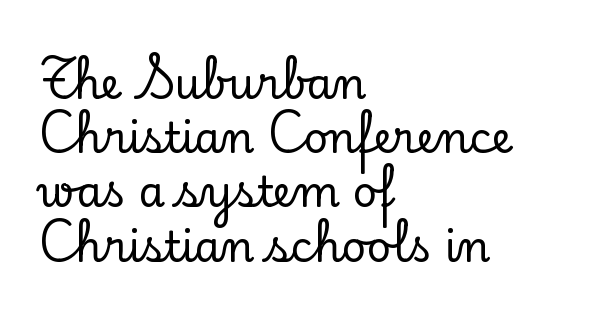
The image shows 42 px serif type, upright; set left-aligned, normal line spacing (1.29x), normal letter spacing, not underlined; low stroke contrast and a small x-height.
